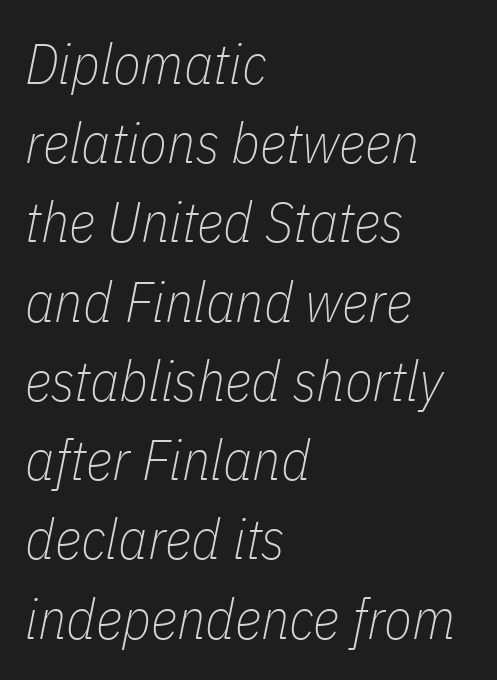
Q: Is the text bold? A: No.
Q: Is the text italic (slanted)? A: Yes, it leans right by about 11 degrees.
Q: Is the text underlined? A: No.
Q: How is the paragraph aligned? A: Left-aligned.
Q: Is the spacing between letters normal or unusually wide? A: Normal.
Q: Is the spacing between lines tight, normal or loose? A: Normal.
Q: Width (condensed, normal, or wide)? A: Condensed.
Q: Stroke contrast? A: Low.
Q: x-height? A: Medium.
Q: Monospaced? A: No.
